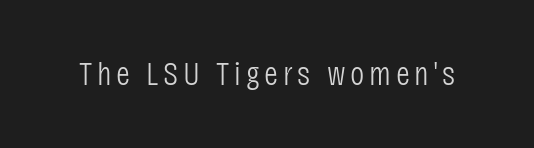
Q: Is the text bold? A: No.
Q: Is the text italic (slanted)? A: No, it is upright.
Q: Is the typeface a serif or a sans-serif typeface? A: Sans-serif.
Q: Is the text underlined? A: No.
Q: Width (condensed, normal, or wide)? A: Condensed.
Q: Stroke contrast? A: Low.
Q: x-height? A: Large.
Q: Monospaced? A: No.
